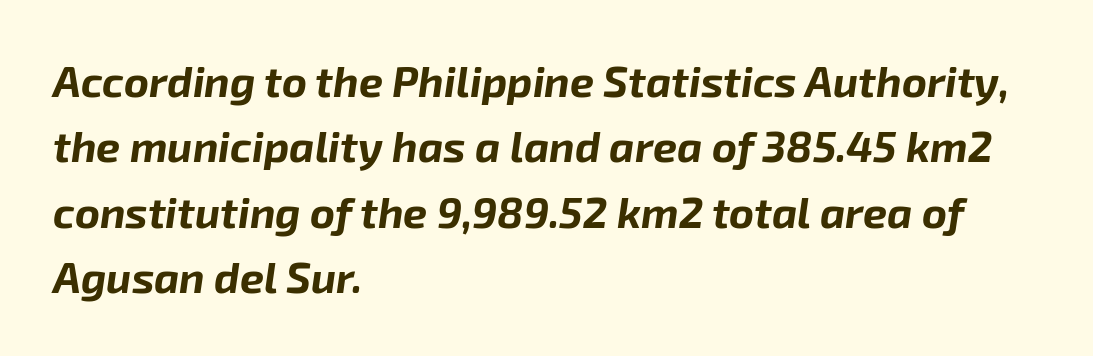
The horizontal fit of the characters is conventional and even. Is this a fixed-width face? No — the glyphs have proportional, varying widths. Every letter is thick-stroked: bold, no question. The lines are quadded left. These lines were composed using italics.
